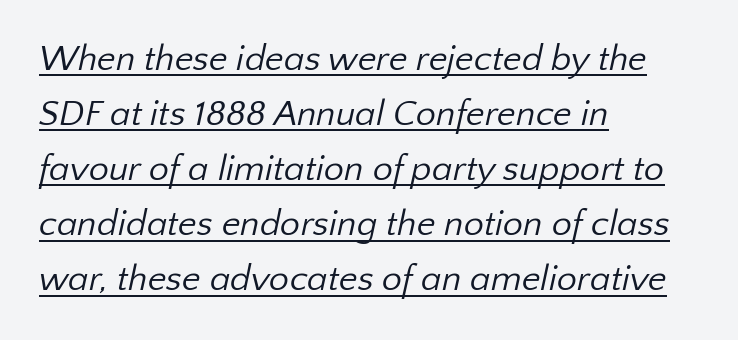
{"serif": "no", "bold": "no", "weight": "regular", "width": "normal", "stroke_contrast": "low", "x_height": "medium", "monospaced": "no", "underline": "yes", "align": "left", "line_spacing": "normal", "line_spacing_ratio": 1.53, "letter_spacing": "normal", "letter_spacing_em": 0.0, "glyph_px": 36}
